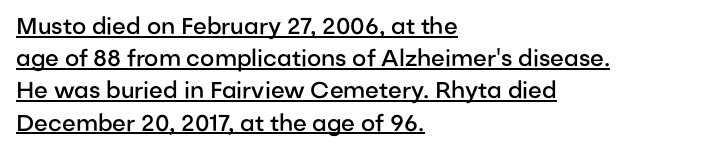
{"italic": "no", "bold": "semi", "underline": "yes", "align": "left", "line_spacing": "normal", "line_spacing_ratio": 1.4, "letter_spacing": "normal", "letter_spacing_em": 0.0, "glyph_px": 23}
